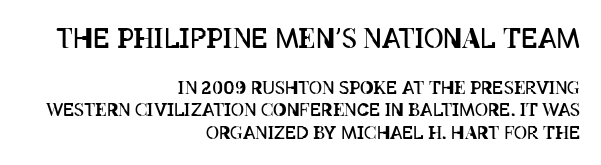
If you drew a line through each stem, it would be perfectly vertical. Underline: absent. Scale decreases going downward across the two blocks. In CSS terms this would be text-align: right. The line texture is even and compact thanks to regular tracking.
